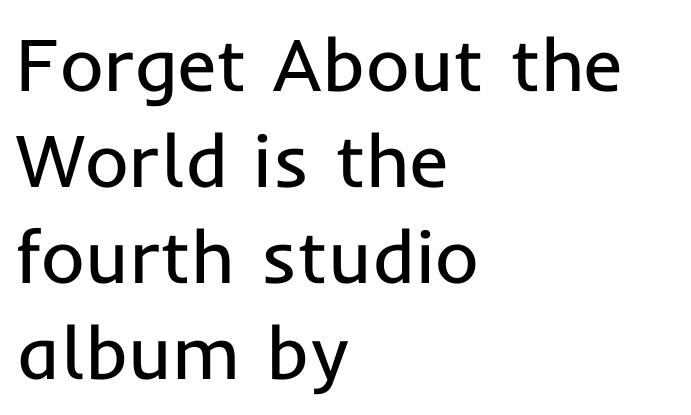
Vertical spacing — default. You could not count columns in this text — the font is proportionally spaced. The type family on display is of the sans-serif kind. The characters are drawn with everyday or finer stroke widths.
